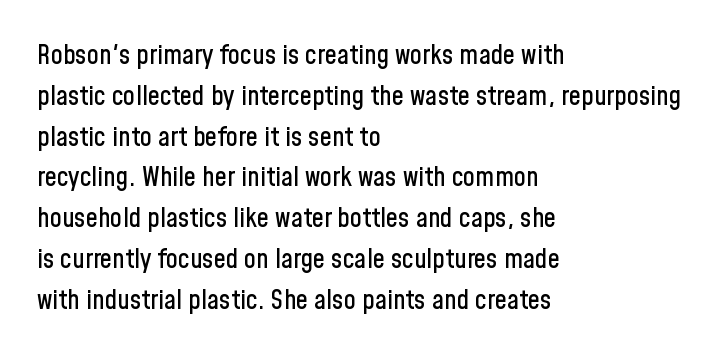
The image shows 27 px text type, upright; set left-aligned, normal line spacing (1.51x), normal letter spacing, not underlined.
